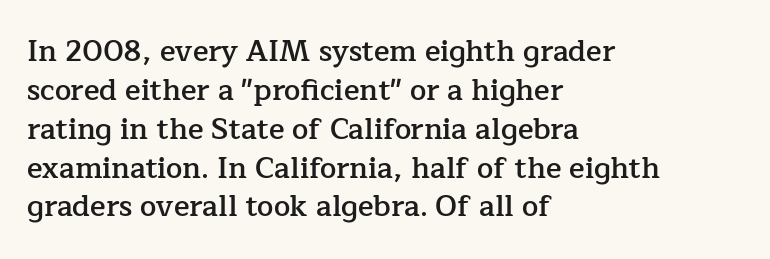
Q: Is the text bold? A: Semi-bold.
Q: Is the text italic (slanted)? A: No, it is upright.
Q: Is the typeface a serif or a sans-serif typeface? A: Serif.
Q: Is the text underlined? A: No.
Q: How is the paragraph aligned? A: Left-aligned.
Q: Is the spacing between letters normal or unusually wide? A: Normal.
Q: Is the spacing between lines tight, normal or loose? A: Normal.
Q: Width (condensed, normal, or wide)? A: Normal.
Q: Stroke contrast? A: Low.
Q: x-height? A: Medium.
Q: Monospaced? A: No.
